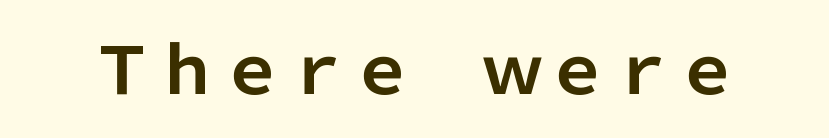
Q: Is the text bold? A: Yes.
Q: Is the text italic (slanted)? A: No, it is upright.
Q: Is the typeface a serif or a sans-serif typeface? A: Sans-serif.
Q: Is the text underlined? A: No.
Q: Is the spacing between letters normal or unusually wide? A: Normal.
Q: Width (condensed, normal, or wide)? A: Normal.
Q: Stroke contrast? A: Low.
Q: x-height? A: Medium.
Q: Monospaced? A: No.
